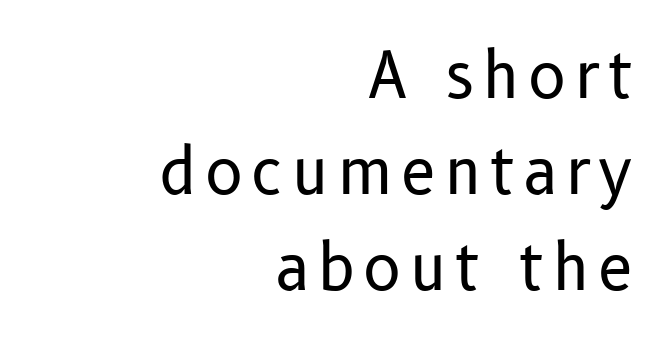
The lettering stays uniformly vertical, giving the passage a roman look. The face used here is a sans, in the tradition of grotesques and geometrics. Leading: standard. Do the characters align in a grid? No, the font is proportional. This is not heavy type; no bold has been used.
